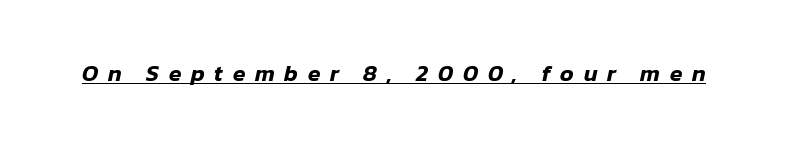
{"italic": "yes", "lean": "right", "slant_degrees": 12, "underline": "yes", "letter_spacing": "wide", "letter_spacing_em": 0.42, "glyph_px": 23}
